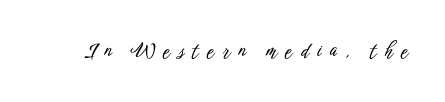
Q: Is the text italic (slanted)? A: Yes.
Q: Is the text underlined? A: No.
Q: Is the spacing between letters normal or unusually wide? A: Unusually wide.
